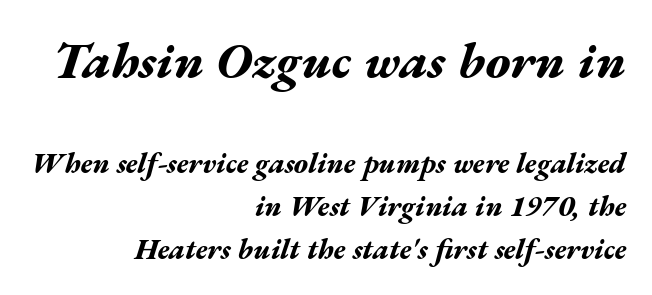
Q: Is the text bold? A: Yes.
Q: Is the text italic (slanted)? A: Yes, it leans right by about 17 degrees.
Q: Is the text underlined? A: No.
Q: How is the paragraph aligned? A: Right-aligned.
Q: Is the spacing between letters normal or unusually wide? A: Normal.
Q: Is the spacing between lines tight, normal or loose? A: Normal.
Q: Which block of text is set in a larger size, the first (top) or the second (bottom)? A: The first (top) one.
Q: Width (condensed, normal, or wide)? A: Wide.
Q: Stroke contrast? A: Medium.
Q: x-height? A: Medium.
Q: Monospaced? A: No.
